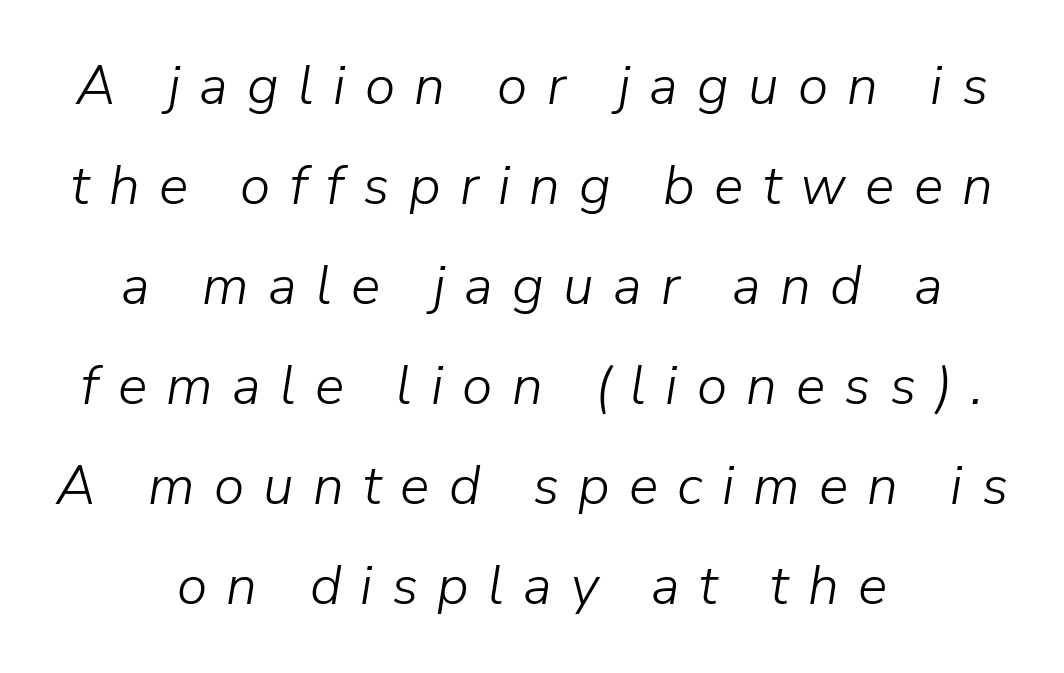
Q: Is the text bold? A: No.
Q: Is the text italic (slanted)? A: Yes, it leans right by about 9 degrees.
Q: Is the text underlined? A: No.
Q: How is the paragraph aligned? A: Centered.
Q: Is the spacing between letters normal or unusually wide? A: Unusually wide.
Q: Width (condensed, normal, or wide)? A: Normal.
Q: Stroke contrast? A: Low.
Q: x-height? A: Medium.
Q: Monospaced? A: No.
